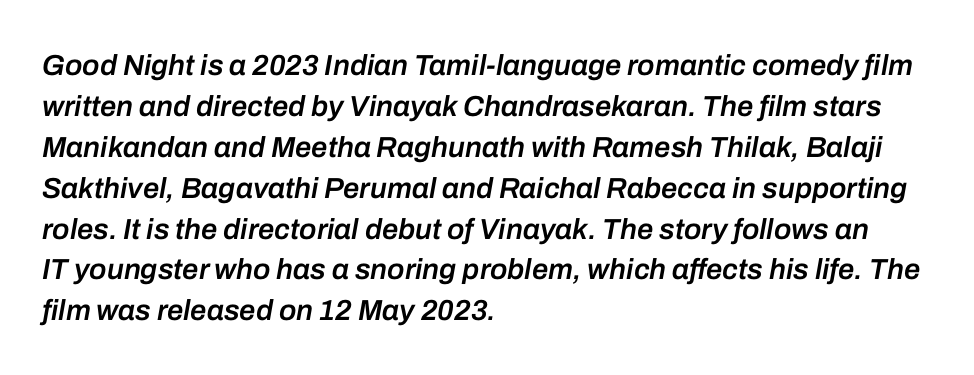
Q: Is the text bold? A: Semi-bold.
Q: Is the text italic (slanted)? A: Yes, it leans right by about 10 degrees.
Q: Is the text underlined? A: No.
Q: How is the paragraph aligned? A: Left-aligned.
Q: Is the spacing between letters normal or unusually wide? A: Normal.
Q: Is the spacing between lines tight, normal or loose? A: Normal.
Q: Width (condensed, normal, or wide)? A: Normal.
Q: Stroke contrast? A: Low.
Q: x-height? A: Medium.
Q: Monospaced? A: No.
